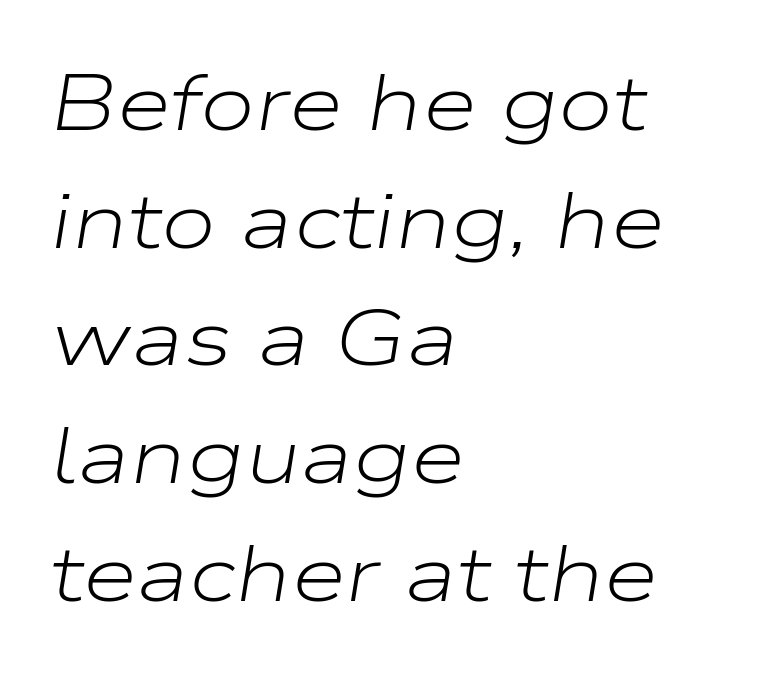
The image shows 79 px light, wide type, italic (leaning right); set left-aligned, normal line spacing (1.49x), normal letter spacing, not underlined; low stroke contrast and a medium x-height.
